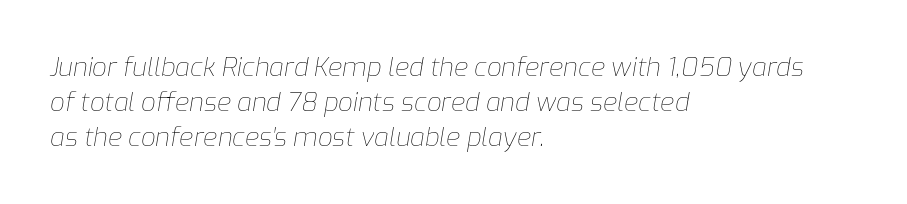
{"italic": "yes", "lean": "right", "slant_degrees": 9, "bold": "no", "underline": "no", "align": "left", "line_spacing": "normal", "line_spacing_ratio": 1.34, "letter_spacing": "normal", "letter_spacing_em": 0.0, "glyph_px": 26}
